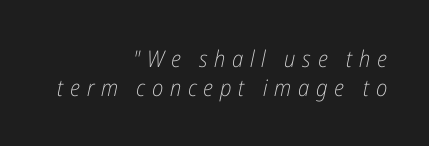
Q: Is the text bold? A: No.
Q: Is the text italic (slanted)? A: Yes, it leans right by about 12 degrees.
Q: Is the text underlined? A: No.
Q: How is the paragraph aligned? A: Right-aligned.
Q: Is the spacing between letters normal or unusually wide? A: Unusually wide.
Q: Is the spacing between lines tight, normal or loose? A: Normal.
